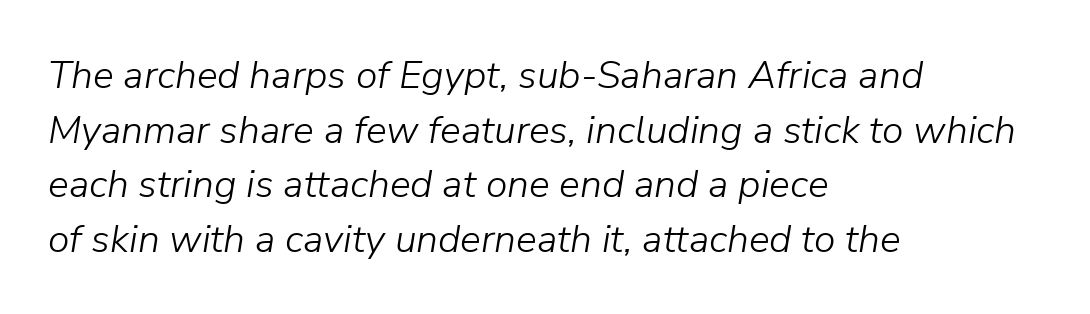
Line spacing here is normal. Emphasis-style slanted type is in use. Each letter keeps its own natural width here, so spacing adapts to shape. Every row of glyphs begins at an identical x-position on the left. Stems here are at most as thick as an everyday book face. Check under the words: just untouched page.
